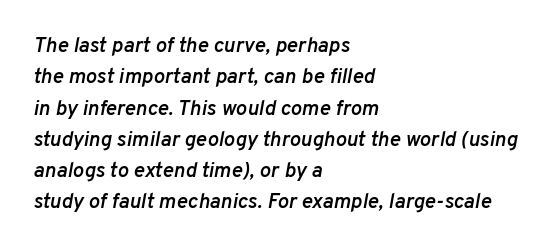
The image shows 21 px text type, italic (leaning right); set left-aligned, normal line spacing (1.49x), normal letter spacing, not underlined.
